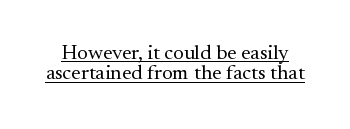
The letterforms sit at book weight or below. The axis of the letterforms is exactly vertical. The line texture is even and compact thanks to regular tracking. These lines huddle together more closely than default settings would place them. In designer terms, the underline attribute is active on this setting.
